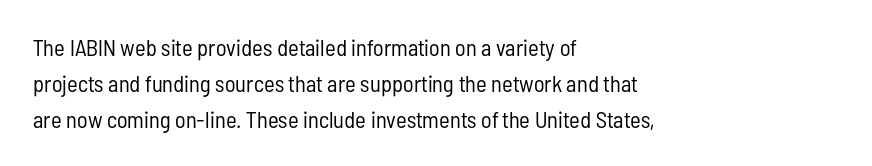
{"italic": "no", "bold": "no", "underline": "no", "align": "left", "line_spacing": "normal", "line_spacing_ratio": 1.56, "letter_spacing": "normal", "letter_spacing_em": 0.0, "glyph_px": 23}
